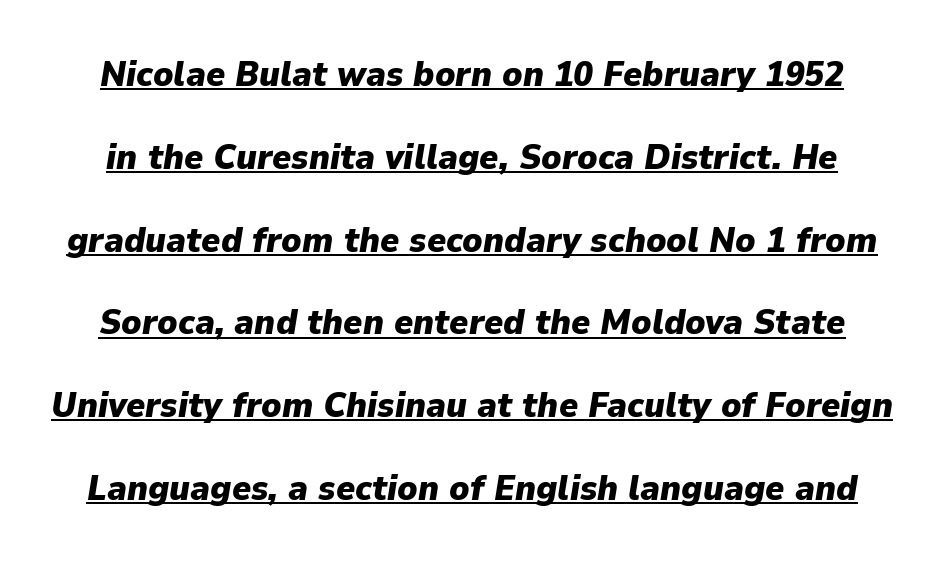
The image shows 36 px heavy type, italic (leaning right); set loose line spacing (2.3x), normal letter spacing, underlined; low stroke contrast and a medium x-height.
